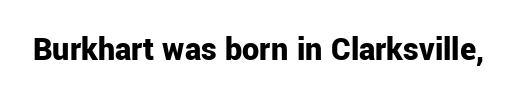
The letters advance in unequal steps, a hallmark of proportional type. The font's upright variant was chosen for this text. Every letter is thick-stroked: bold, no question. Decoration check: the copy has no underline.
